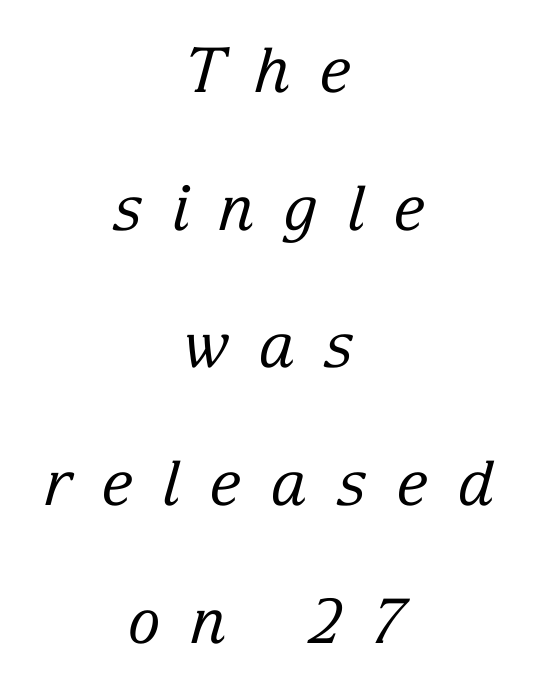
Q: Is the text bold? A: No.
Q: Is the text italic (slanted)? A: Yes, it leans right by about 15 degrees.
Q: Is the typeface a serif or a sans-serif typeface? A: Serif.
Q: Is the text underlined? A: No.
Q: How is the paragraph aligned? A: Centered.
Q: Is the spacing between letters normal or unusually wide? A: Unusually wide.
Q: Is the spacing between lines tight, normal or loose? A: Loose.
Q: Width (condensed, normal, or wide)? A: Normal.
Q: Stroke contrast? A: Low.
Q: x-height? A: Medium.
Q: Monospaced? A: No.
